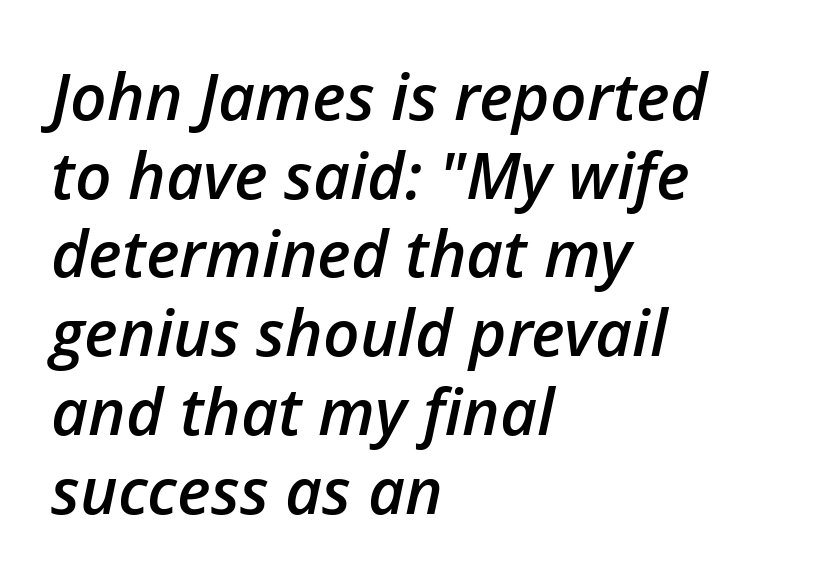
{"italic": "yes", "lean": "right", "slant_degrees": 12, "bold": "semi", "weight": "semibold", "width": "normal", "stroke_contrast": "low", "x_height": "medium", "monospaced": "no", "underline": "no", "align": "left", "line_spacing_ratio": 1.23, "letter_spacing": "normal", "letter_spacing_em": 0.0, "glyph_px": 64}
